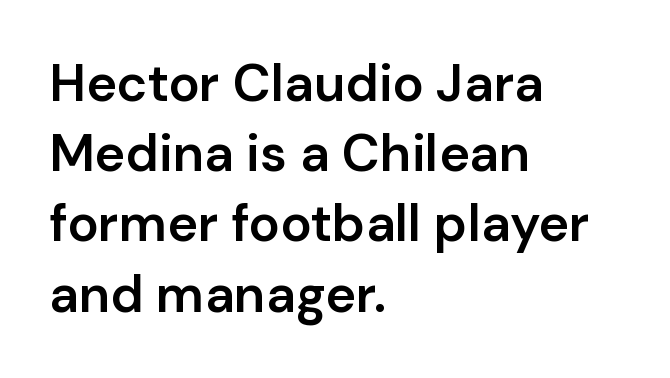
Do the characters align in a grid? No, the font is proportional. The horizontal fit of the characters is conventional and even. These lines are set flush left with a ragged right edge. The typeface chosen for these lines omits serifs. The strokes are fattened partway — semibold, not bold.
